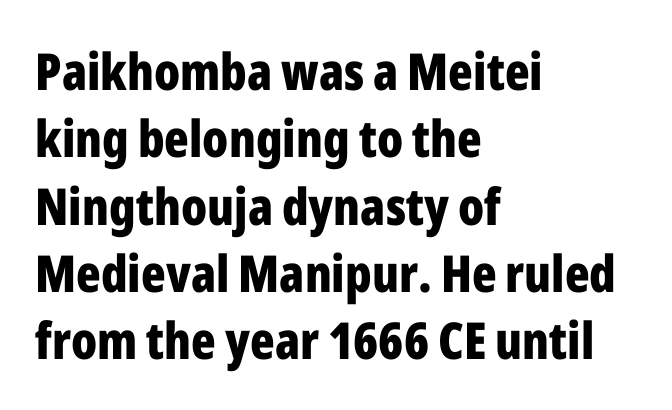
{"serif": "no", "italic": "no", "bold": "yes", "weight": "bold", "width": "condensed", "stroke_contrast": "low", "x_height": "medium", "monospaced": "no", "underline": "no", "align": "left", "line_spacing": "normal", "line_spacing_ratio": 1.32, "letter_spacing": "normal", "letter_spacing_em": 0.0, "glyph_px": 51}
